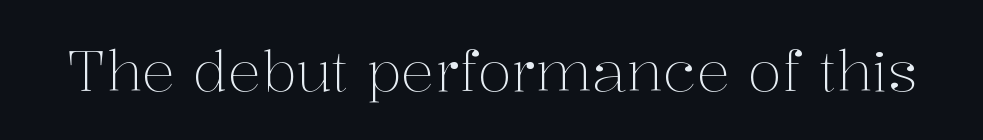
The image shows 56 px light serif type, upright; set normal letter spacing, not underlined; medium stroke contrast and a medium x-height.
